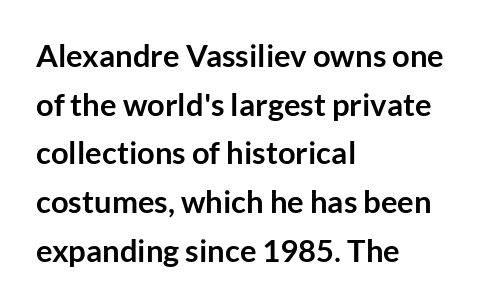
Q: Is the text bold? A: Yes.
Q: Is the text italic (slanted)? A: No, it is upright.
Q: Is the typeface a serif or a sans-serif typeface? A: Sans-serif.
Q: Is the text underlined? A: No.
Q: How is the paragraph aligned? A: Left-aligned.
Q: Is the spacing between letters normal or unusually wide? A: Normal.
Q: Is the spacing between lines tight, normal or loose? A: Normal.
Q: Width (condensed, normal, or wide)? A: Normal.
Q: Stroke contrast? A: Low.
Q: x-height? A: Medium.
Q: Monospaced? A: No.
